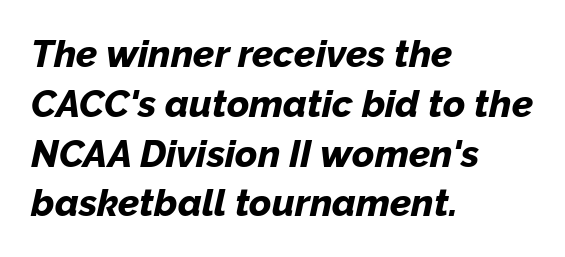
Each word holds together tightly as a unit, with standard inter-letter gaps. Students, this is bold: see how much ink each stroke carries. Letters rest on an invisible, unmarked baseline. The axis of the letterforms is tilted away from vertical.
